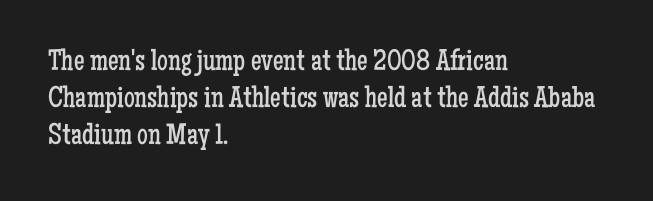
Q: Is the text bold? A: No.
Q: Is the text italic (slanted)? A: No, it is upright.
Q: Is the typeface a serif or a sans-serif typeface? A: Serif.
Q: Is the text underlined? A: No.
Q: How is the paragraph aligned? A: Left-aligned.
Q: Is the spacing between letters normal or unusually wide? A: Normal.
Q: Width (condensed, normal, or wide)? A: Condensed.
Q: Stroke contrast? A: Low.
Q: x-height? A: Medium.
Q: Monospaced? A: No.
